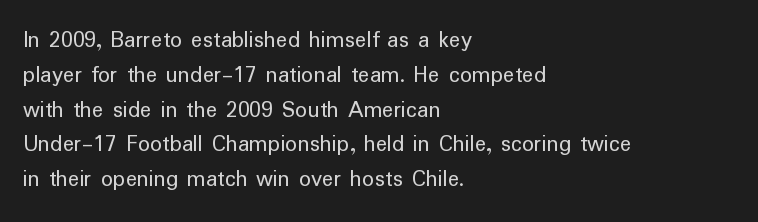
Q: Is the text bold? A: No.
Q: Is the text italic (slanted)? A: No, it is upright.
Q: Is the text underlined? A: No.
Q: How is the paragraph aligned? A: Left-aligned.
Q: Is the spacing between letters normal or unusually wide? A: Normal.
Q: Is the spacing between lines tight, normal or loose? A: Normal.
